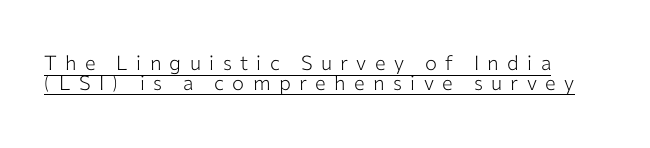
{"italic": "no", "bold": "no", "underline": "yes", "line_spacing": "tight", "line_spacing_ratio": 0.98, "letter_spacing": "wide", "letter_spacing_em": 0.42, "glyph_px": 20}
